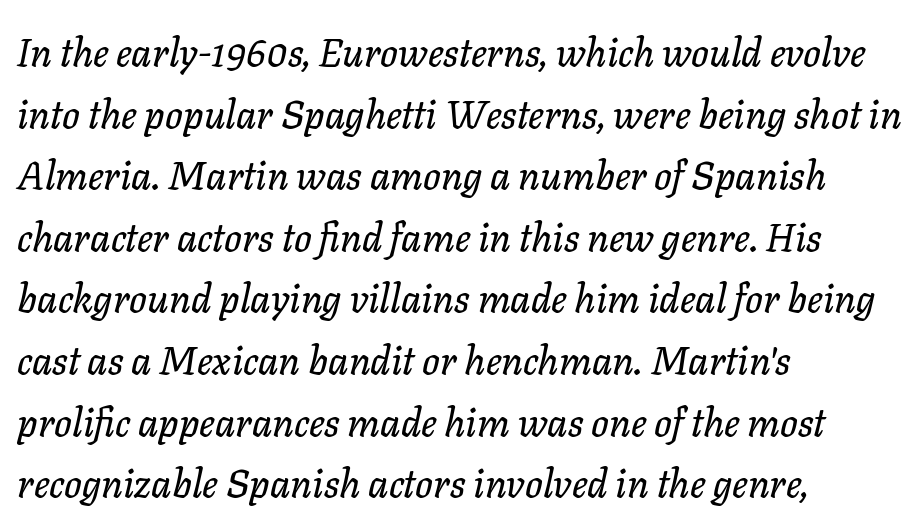
{"italic": "yes", "lean": "right", "slant_degrees": 11, "width": "normal", "stroke_contrast": "low", "x_height": "medium", "monospaced": "no", "underline": "no", "align": "left", "line_spacing": "normal", "line_spacing_ratio": 1.58, "letter_spacing": "normal", "letter_spacing_em": 0.0, "glyph_px": 39}
